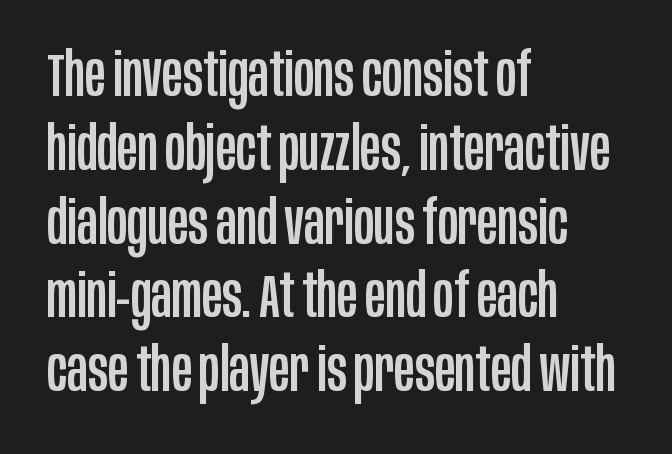
Q: Is the text italic (slanted)? A: No, it is upright.
Q: Is the typeface a serif or a sans-serif typeface? A: Sans-serif.
Q: Is the text underlined? A: No.
Q: How is the paragraph aligned? A: Left-aligned.
Q: Is the spacing between letters normal or unusually wide? A: Normal.
Q: Width (condensed, normal, or wide)? A: Condensed.
Q: Stroke contrast? A: Low.
Q: x-height? A: Large.
Q: Monospaced? A: No.
